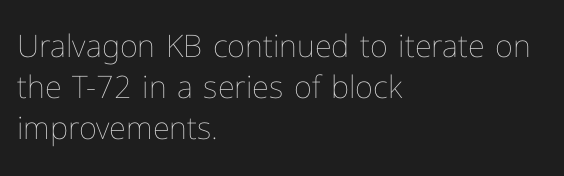
The rendering keeps characters at their native spacing. On a weight scale, this lands at 450 or below. Quick note: interline space is typical. This rendering features lettering with no underline.
